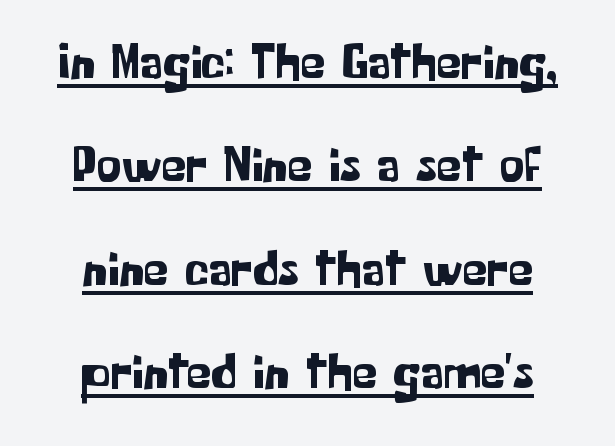
Q: Is the text italic (slanted)? A: No, it is upright.
Q: Is the typeface a serif or a sans-serif typeface? A: Sans-serif.
Q: Is the text underlined? A: Yes.
Q: Is the spacing between letters normal or unusually wide? A: Normal.
Q: Is the spacing between lines tight, normal or loose? A: Loose.
Q: Width (condensed, normal, or wide)? A: Normal.
Q: Stroke contrast? A: Low.
Q: x-height? A: Medium.
Q: Monospaced? A: No.
